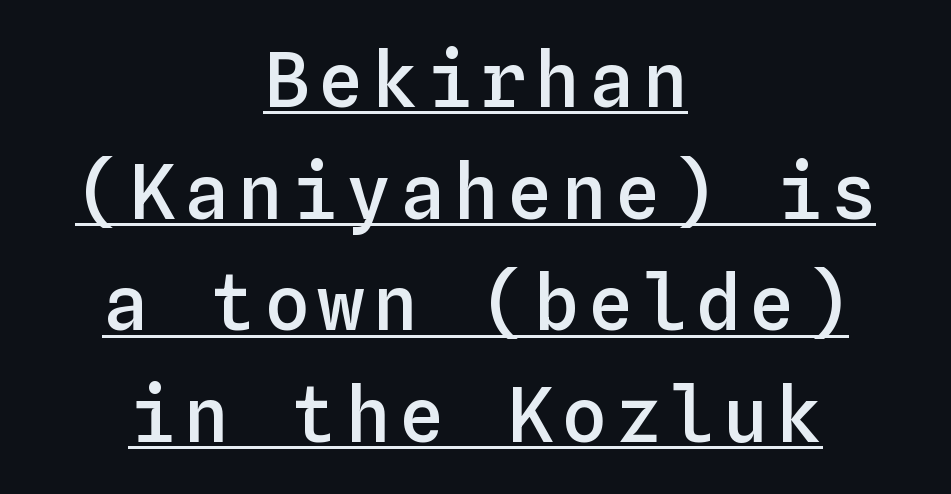
Q: Is the text bold? A: Semi-bold.
Q: Is the text italic (slanted)? A: No, it is upright.
Q: Is the text underlined? A: Yes.
Q: How is the paragraph aligned? A: Centered.
Q: Is the spacing between lines tight, normal or loose? A: Normal.
Q: Width (condensed, normal, or wide)? A: Normal.
Q: Stroke contrast? A: Low.
Q: x-height? A: Medium.
Q: Monospaced? A: Yes.
